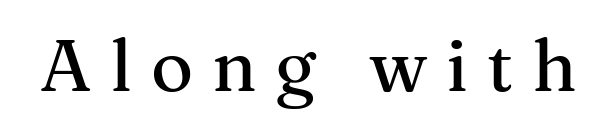
The image shows 72 px serif type, upright; set unusually wide letter spacing (+0.26 em), not underlined; medium stroke contrast and a medium x-height.
